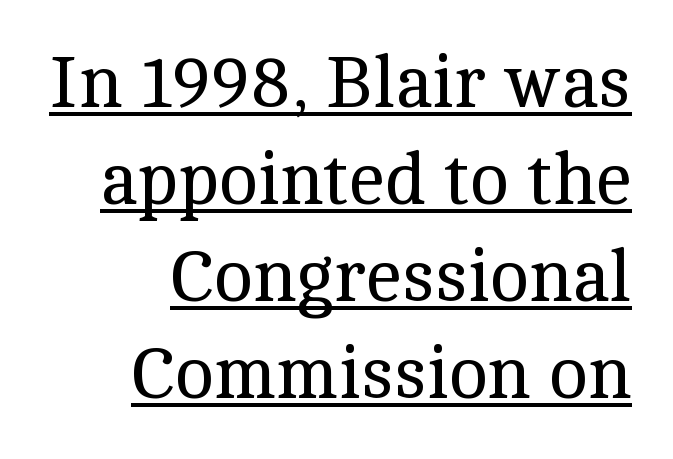
Notice how descenders clear the ascenders below comfortably — that's standard leading. Letterform terminals end in serifs throughout the passage. Nobody touched the tracking dial on this one. Which margin do the lines hug? The right one — the left edge is uneven.
